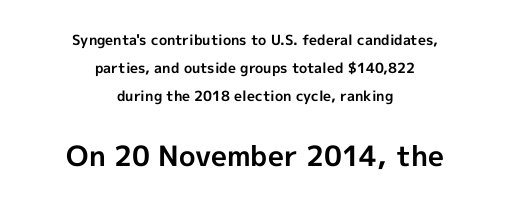
Q: Is the text bold? A: Yes.
Q: Is the text italic (slanted)? A: No, it is upright.
Q: Is the typeface a serif or a sans-serif typeface? A: Sans-serif.
Q: Is the text underlined? A: No.
Q: How is the paragraph aligned? A: Centered.
Q: Is the spacing between letters normal or unusually wide? A: Normal.
Q: Is the spacing between lines tight, normal or loose? A: Loose.
Q: Which block of text is set in a larger size, the first (top) or the second (bottom)? A: The second (bottom) one.
Q: Width (condensed, normal, or wide)? A: Normal.
Q: x-height? A: Medium.
Q: Monospaced? A: No.
